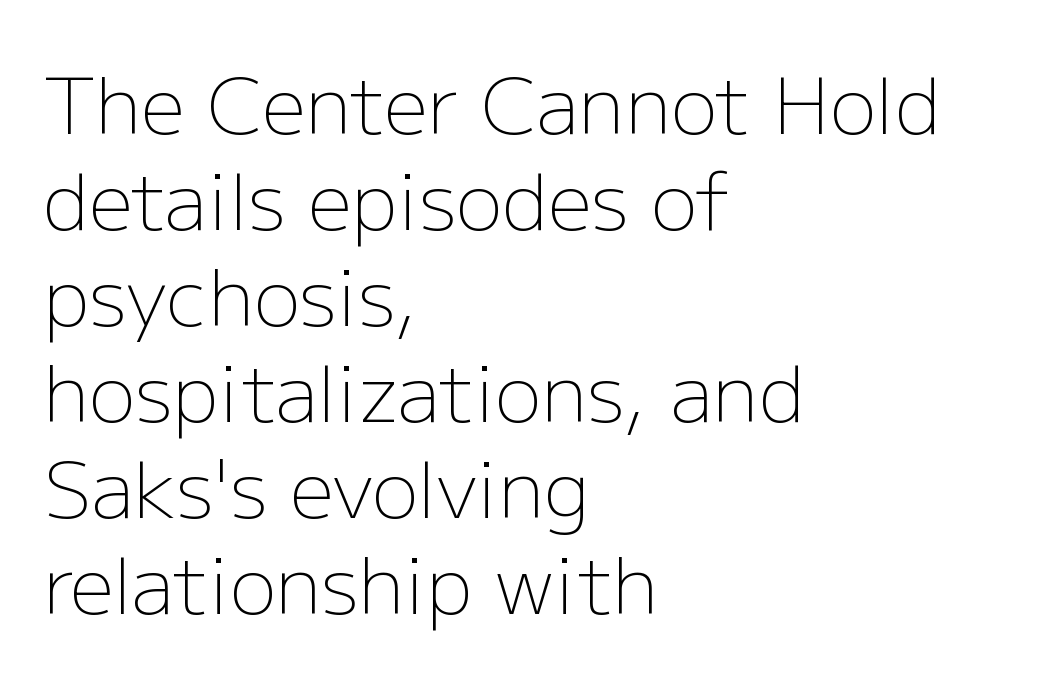
No chunkiness to these letters — they're not bold. Notice how the passage keeps a crisp vertical edge on the left only. This is roman type, the default non-slanted kind. Each row of text sits above clean, open space. The letters carry no serifs — their stems end cleanly without finishing strokes. The gaps between neighbouring characters are ordinary and unremarkable.
